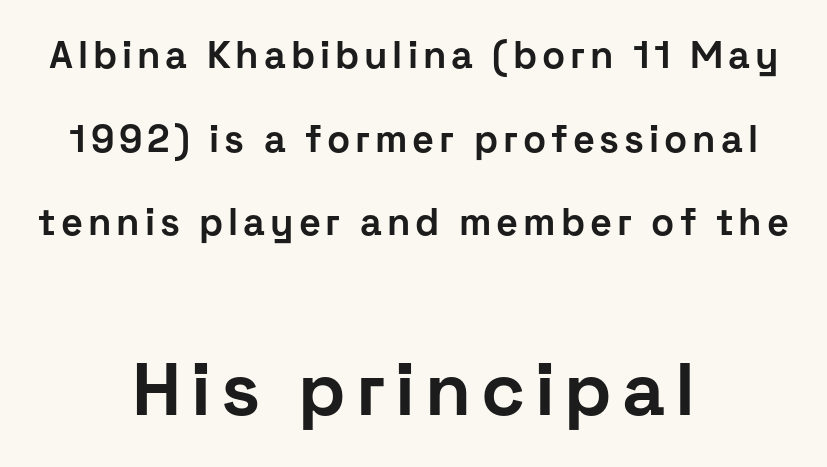
{"serif": "no", "italic": "no", "bold": "yes", "weight": "bold", "width": "normal", "stroke_contrast": "low", "x_height": "medium", "monospaced": "no", "underline": "no", "align": "center", "line_spacing": "loose", "line_spacing_ratio": 2.2, "larger_block": "second", "size_ratio": 1.97, "glyph_px": 75}
